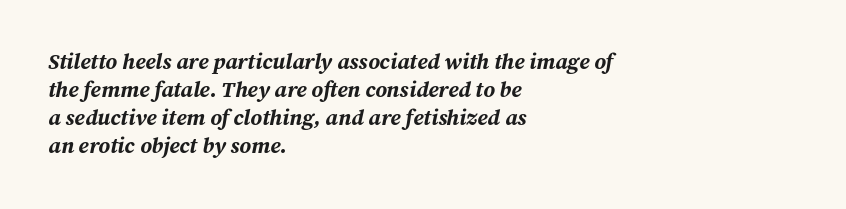
{"italic": "yes", "lean": "right", "slant_degrees": 12, "bold": "yes", "underline": "no", "align": "left", "line_spacing": "normal", "line_spacing_ratio": 1.27, "letter_spacing": "normal", "letter_spacing_em": 0.0, "glyph_px": 22}
